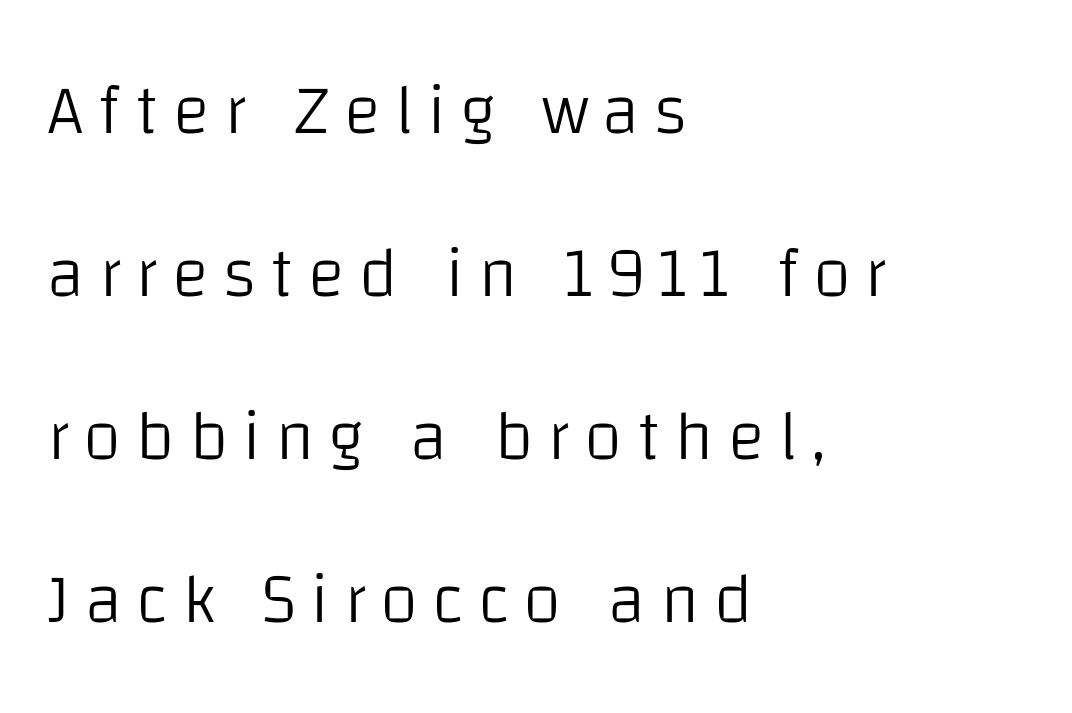
Q: Is the text bold? A: No.
Q: Is the text italic (slanted)? A: No, it is upright.
Q: Is the typeface a serif or a sans-serif typeface? A: Sans-serif.
Q: Is the text underlined? A: No.
Q: How is the paragraph aligned? A: Left-aligned.
Q: Is the spacing between letters normal or unusually wide? A: Unusually wide.
Q: Is the spacing between lines tight, normal or loose? A: Loose.
Q: Width (condensed, normal, or wide)? A: Normal.
Q: Stroke contrast? A: Low.
Q: x-height? A: Large.
Q: Monospaced? A: No.
